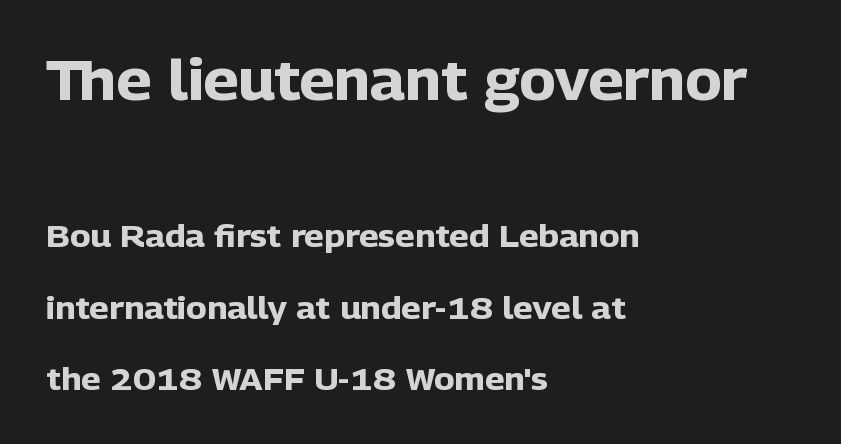
{"serif": "no", "italic": "no", "bold": "yes", "weight": "heavy", "width": "normal", "stroke_contrast": "low", "x_height": "medium", "monospaced": "no", "underline": "no", "align": "left", "line_spacing": "loose", "line_spacing_ratio": 2.3, "letter_spacing": "normal", "letter_spacing_em": 0.0, "larger_block": "first", "size_ratio": 1.77, "glyph_px": 55}
